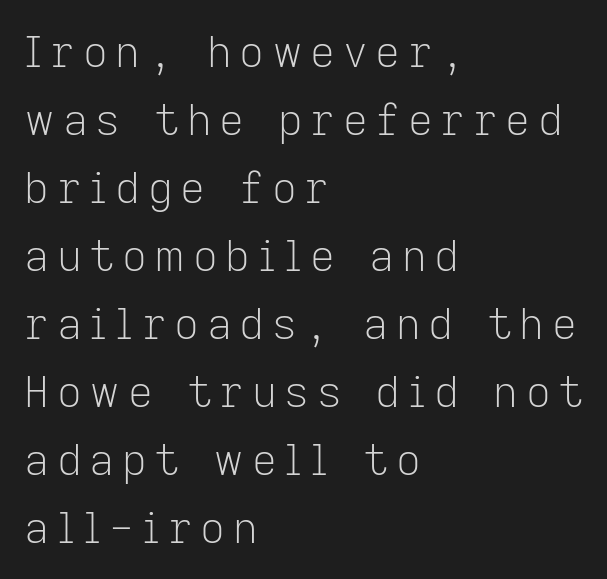
{"serif": "no", "italic": "no", "bold": "no", "weight": "light", "width": "normal", "stroke_contrast": "low", "x_height": "medium", "monospaced": "no", "underline": "no", "align": "left", "line_spacing": "normal", "line_spacing_ratio": 1.58, "glyph_px": 43}
